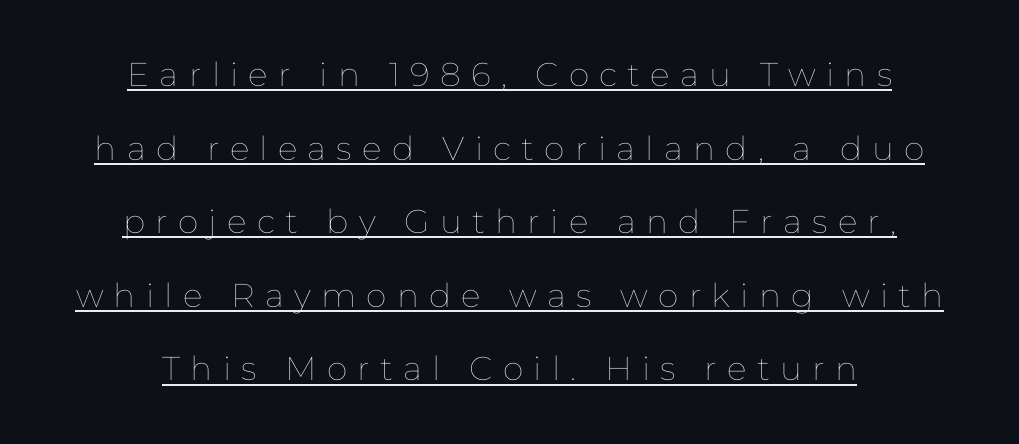
Q: Is the text bold? A: No.
Q: Is the text italic (slanted)? A: No, it is upright.
Q: Is the text underlined? A: Yes.
Q: How is the paragraph aligned? A: Centered.
Q: Is the spacing between letters normal or unusually wide? A: Unusually wide.
Q: Is the spacing between lines tight, normal or loose? A: Loose.
Q: Width (condensed, normal, or wide)? A: Normal.
Q: Stroke contrast? A: Low.
Q: x-height? A: Medium.
Q: Monospaced? A: No.
